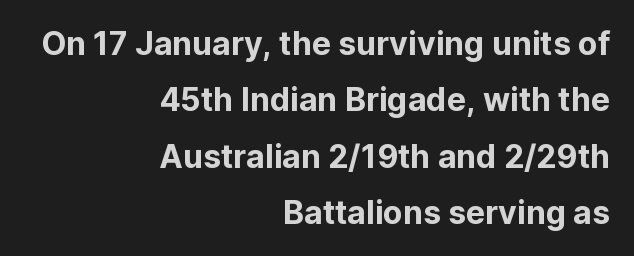
{"serif": "no", "italic": "no", "width": "normal", "stroke_contrast": "low", "x_height": "medium", "monospaced": "no", "underline": "no", "align": "right", "line_spacing_ratio": 1.76, "letter_spacing": "normal", "letter_spacing_em": 0.0, "glyph_px": 32}
